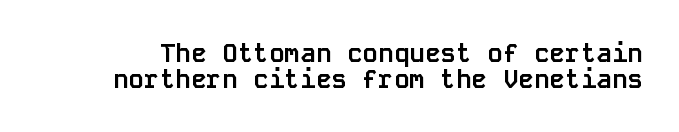
{"italic": "no", "bold": "yes", "underline": "no", "line_spacing": "tight", "line_spacing_ratio": 0.99, "letter_spacing": "normal", "letter_spacing_em": 0.0, "glyph_px": 26}
